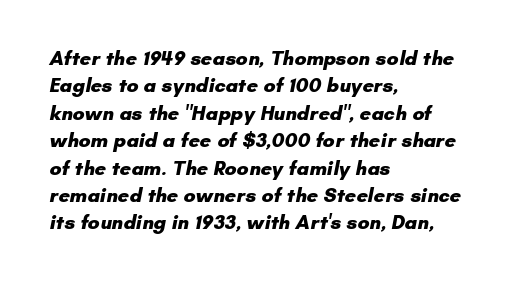
Words appear dense and cohesive because spacing is normal. Teacher's note: observe the even left margin — that is flush-left alignment. Regarding leading, the lines here are spaced in the standard way. No word sits above an underline. Plenty of ink on the page — the face is bold.
